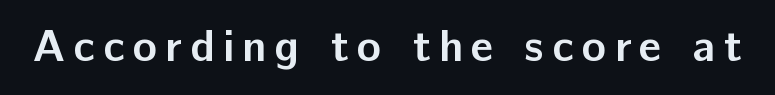
Q: Is the text bold? A: Yes.
Q: Is the text italic (slanted)? A: No, it is upright.
Q: Is the typeface a serif or a sans-serif typeface? A: Sans-serif.
Q: Is the text underlined? A: No.
Q: Width (condensed, normal, or wide)? A: Normal.
Q: Stroke contrast? A: Low.
Q: x-height? A: Medium.
Q: Monospaced? A: No.
